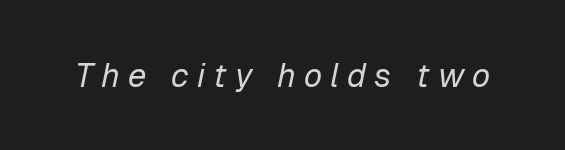
Q: Is the text bold? A: No.
Q: Is the text italic (slanted)? A: Yes, it leans right by about 12 degrees.
Q: Is the text underlined? A: No.
Q: Is the spacing between letters normal or unusually wide? A: Unusually wide.
Q: Width (condensed, normal, or wide)? A: Normal.
Q: Stroke contrast? A: Low.
Q: x-height? A: Medium.
Q: Monospaced? A: No.
